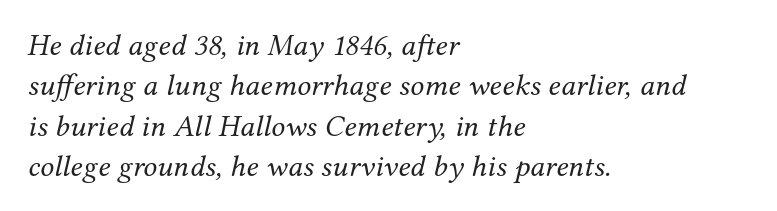
The image shows 31 px regular-weight serif type, italic (leaning right); set left-aligned, normal line spacing (1.3x), normal letter spacing, not underlined; medium stroke contrast and a medium x-height.
